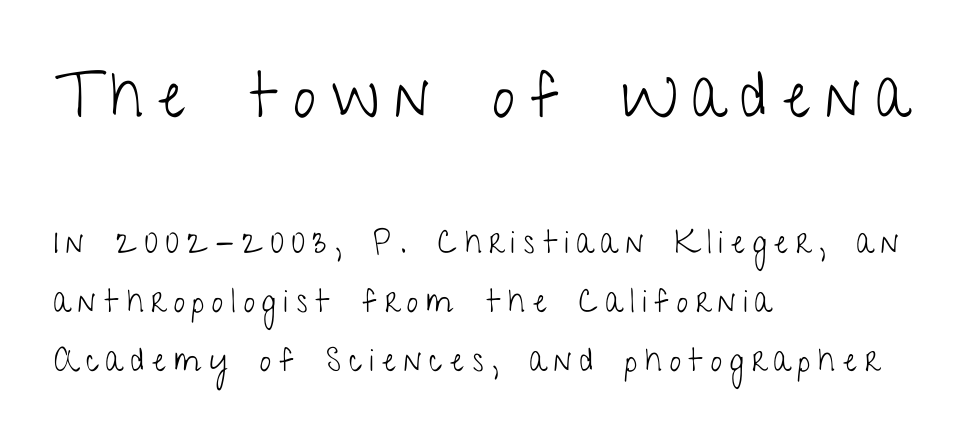
Q: Is the text bold? A: No.
Q: Is the text italic (slanted)? A: No, it is upright.
Q: Is the typeface a serif or a sans-serif typeface? A: Sans-serif.
Q: Is the text underlined? A: No.
Q: How is the paragraph aligned? A: Left-aligned.
Q: Is the spacing between letters normal or unusually wide? A: Unusually wide.
Q: Which block of text is set in a larger size, the first (top) or the second (bottom)? A: The first (top) one.
Q: Width (condensed, normal, or wide)? A: Condensed.
Q: Stroke contrast? A: Low.
Q: x-height? A: Medium.
Q: Monospaced? A: No.
